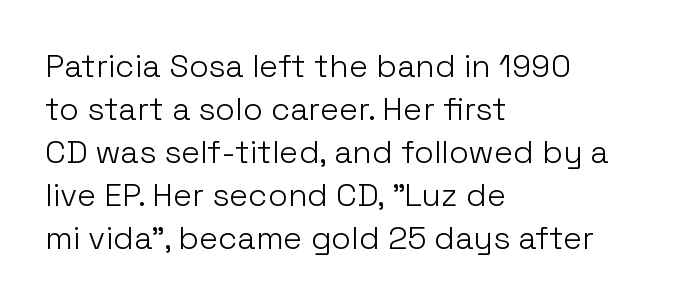
The image shows 32 px light sans-serif type, upright; set left-aligned, normal line spacing (1.34x), normal letter spacing, not underlined; low stroke contrast and a medium x-height.
